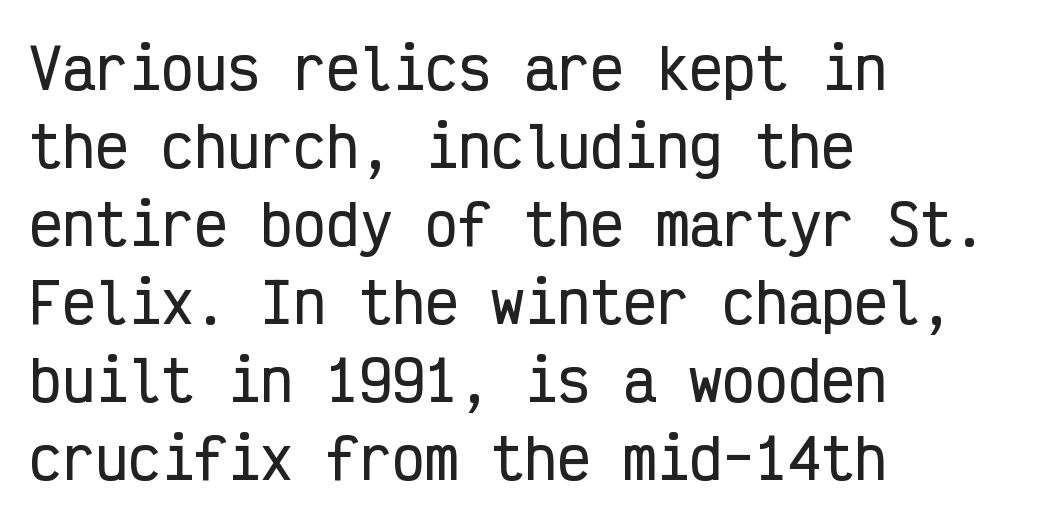
Q: Is the text italic (slanted)? A: No, it is upright.
Q: Is the typeface a serif or a sans-serif typeface? A: Sans-serif.
Q: Is the text underlined? A: No.
Q: How is the paragraph aligned? A: Left-aligned.
Q: Is the spacing between letters normal or unusually wide? A: Normal.
Q: Is the spacing between lines tight, normal or loose? A: Normal.
Q: Width (condensed, normal, or wide)? A: Condensed.
Q: Stroke contrast? A: Low.
Q: x-height? A: Medium.
Q: Monospaced? A: Yes.
